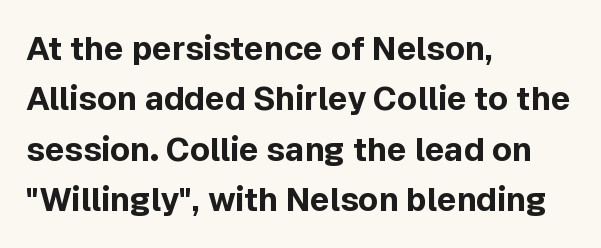
The image shows 33 px bold sans-serif type, upright; set left-aligned, normal line spacing (1.53x), normal letter spacing, not underlined; a medium x-height.
